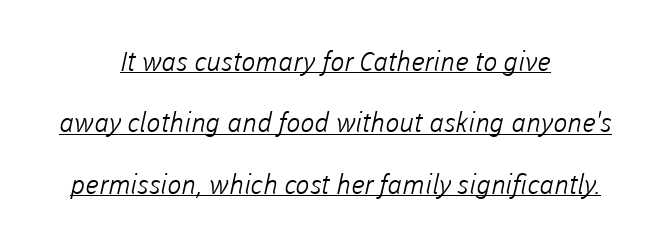
These glyphs show unthickened strokes, regular width or finer. Standard letterfit; no display-style spreading of the glyphs. These lines are centered, leaving both edges ragged. A baseline rule has been typeset under these characters. Baseline-to-baseline distance is far greater than the letter height.
